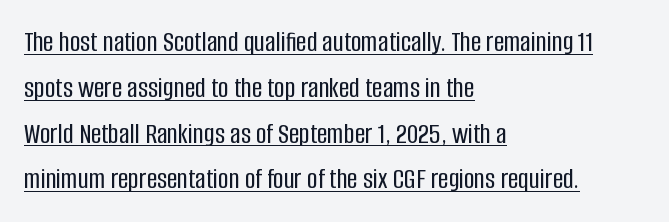
{"serif": "no", "italic": "no", "width": "condensed", "stroke_contrast": "low", "x_height": "large", "monospaced": "no", "underline": "yes", "align": "left", "line_spacing": "normal", "line_spacing_ratio": 1.58, "letter_spacing": "normal", "letter_spacing_em": 0.0, "glyph_px": 29}
